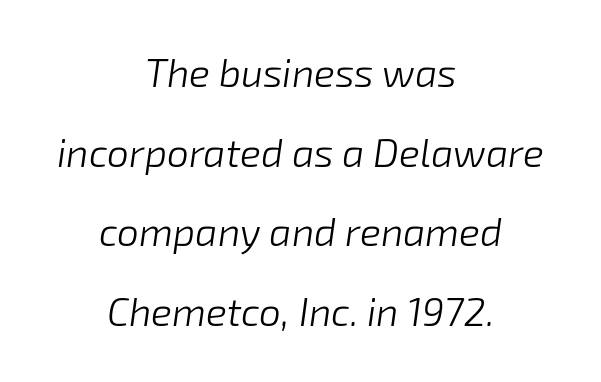
The image shows 39 px light type, italic (leaning right); set centered, loose line spacing (2.04x), normal letter spacing, not underlined; low stroke contrast and a medium x-height.
